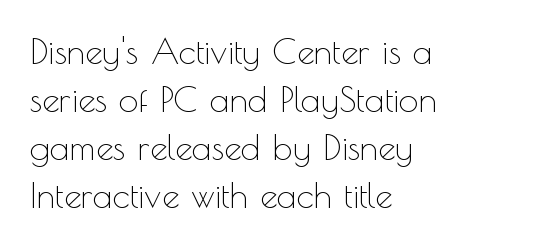
Q: Is the text bold? A: No.
Q: Is the text italic (slanted)? A: No, it is upright.
Q: Is the typeface a serif or a sans-serif typeface? A: Sans-serif.
Q: Is the text underlined? A: No.
Q: How is the paragraph aligned? A: Left-aligned.
Q: Is the spacing between letters normal or unusually wide? A: Normal.
Q: Is the spacing between lines tight, normal or loose? A: Normal.
Q: Width (condensed, normal, or wide)? A: Normal.
Q: x-height? A: Small.
Q: Monospaced? A: No.
